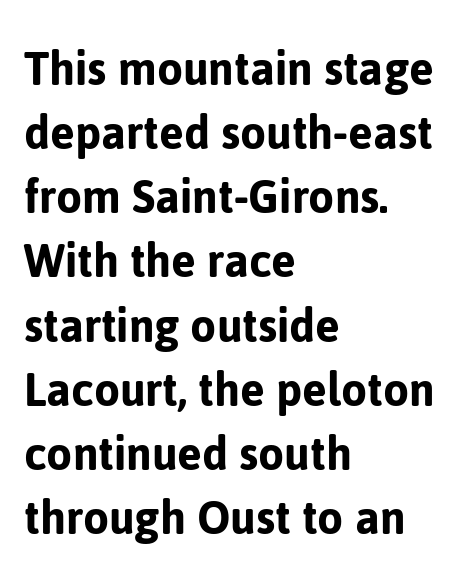
Q: Is the text italic (slanted)? A: No, it is upright.
Q: Is the typeface a serif or a sans-serif typeface? A: Sans-serif.
Q: Is the text underlined? A: No.
Q: How is the paragraph aligned? A: Left-aligned.
Q: Is the spacing between letters normal or unusually wide? A: Normal.
Q: Width (condensed, normal, or wide)? A: Normal.
Q: Stroke contrast? A: Low.
Q: x-height? A: Medium.
Q: Monospaced? A: No.
